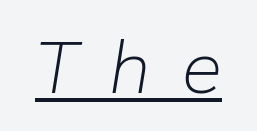
The image shows 73 px light type, italic (leaning right); set unusually wide letter spacing (+0.43 em), underlined; low stroke contrast and a medium x-height.
